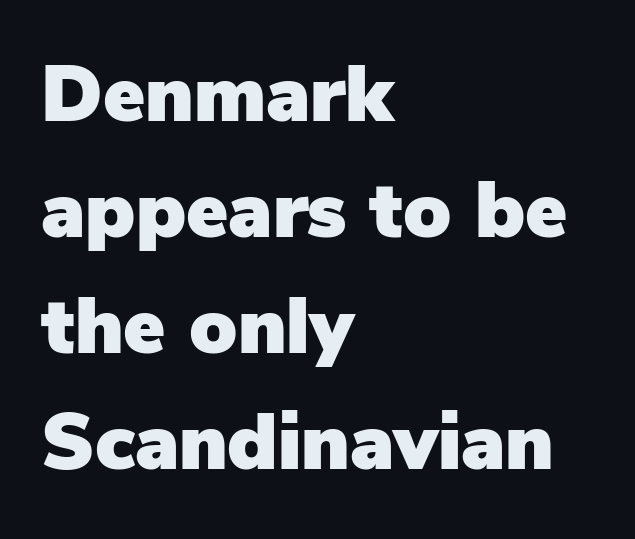
The image shows 79 px sans-serif type, upright; set left-aligned, normal line spacing (1.47x), normal letter spacing, not underlined; low stroke contrast and a medium x-height.
